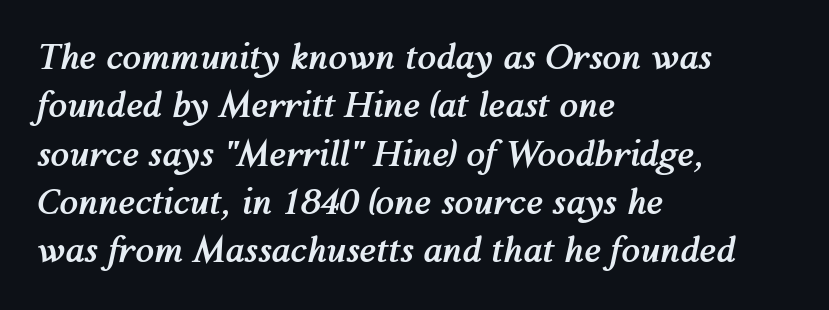
{"italic": "yes", "lean": "right", "slant_degrees": 12, "bold": "yes", "weight": "semibold", "width": "normal", "stroke_contrast": "medium", "x_height": "medium", "monospaced": "no", "underline": "no", "align": "left", "line_spacing": "normal", "line_spacing_ratio": 1.42, "letter_spacing": "normal", "letter_spacing_em": 0.0, "glyph_px": 34}
